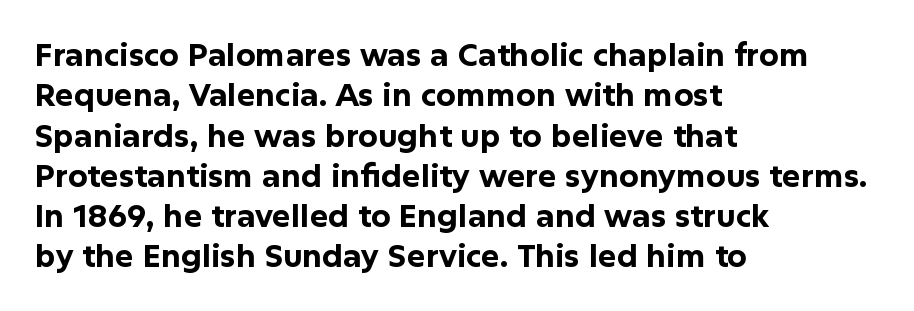
{"serif": "no", "italic": "no", "bold": "yes", "weight": "bold", "width": "normal", "stroke_contrast": "low", "x_height": "medium", "monospaced": "no", "underline": "no", "align": "left", "line_spacing": "normal", "line_spacing_ratio": 1.3, "letter_spacing": "normal", "letter_spacing_em": 0.0, "glyph_px": 31}
